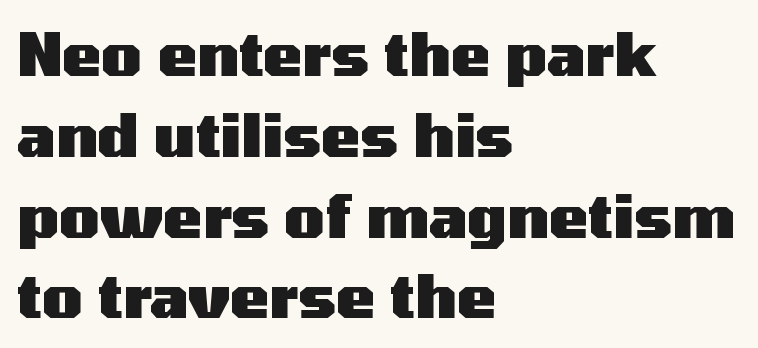
The face used here is proportionally spaced, like ordinary book or web type. Vertical strokes here are truly vertical. The characters display no serif detailing; their extremities are plain. Beneath every word, the page is bare.
